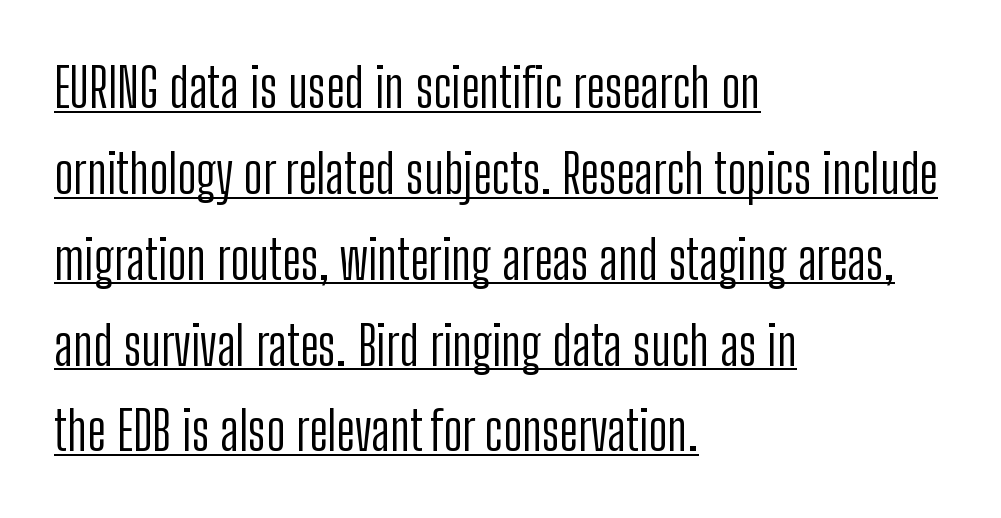
Q: Is the text bold? A: No.
Q: Is the text italic (slanted)? A: No, it is upright.
Q: Is the typeface a serif or a sans-serif typeface? A: Sans-serif.
Q: Is the text underlined? A: Yes.
Q: How is the paragraph aligned? A: Left-aligned.
Q: Is the spacing between letters normal or unusually wide? A: Normal.
Q: Is the spacing between lines tight, normal or loose? A: Normal.
Q: Width (condensed, normal, or wide)? A: Condensed.
Q: Stroke contrast? A: Low.
Q: x-height? A: Medium.
Q: Monospaced? A: No.
